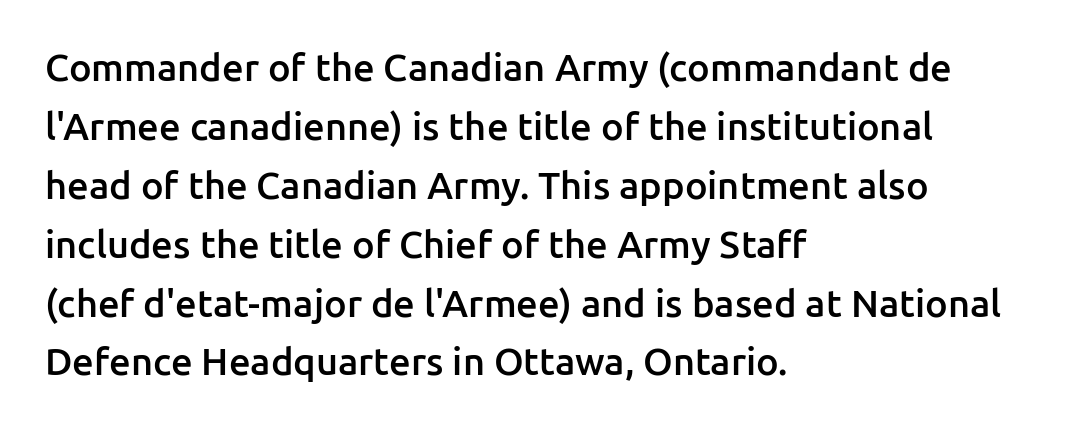
Q: Is the text bold? A: Semi-bold.
Q: Is the text italic (slanted)? A: No, it is upright.
Q: Is the typeface a serif or a sans-serif typeface? A: Sans-serif.
Q: Is the text underlined? A: No.
Q: How is the paragraph aligned? A: Left-aligned.
Q: Is the spacing between letters normal or unusually wide? A: Normal.
Q: Is the spacing between lines tight, normal or loose? A: Normal.
Q: Width (condensed, normal, or wide)? A: Normal.
Q: Stroke contrast? A: Low.
Q: x-height? A: Medium.
Q: Monospaced? A: No.
